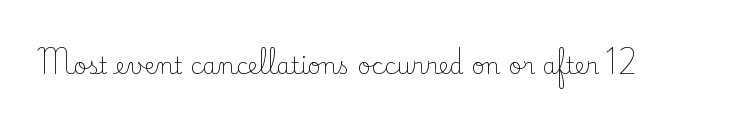
The image shows 23 px text type, upright; set normal letter spacing, not underlined.
